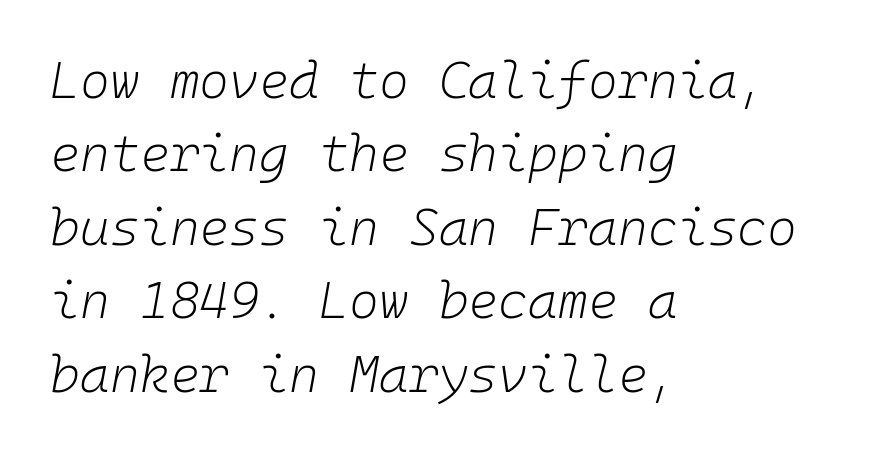
{"italic": "yes", "lean": "right", "slant_degrees": 10, "bold": "no", "weight": "light", "width": "normal", "stroke_contrast": "low", "x_height": "medium", "monospaced": "yes", "underline": "no", "align": "left", "line_spacing": "normal", "line_spacing_ratio": 1.44, "letter_spacing": "normal", "letter_spacing_em": 0.0, "glyph_px": 51}
